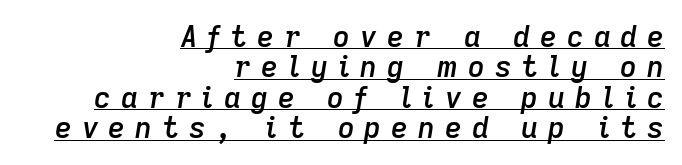
The image shows 29 px semibold type, italic (leaning right); set right-aligned, tight line spacing (1.05x), unusually wide letter spacing (+0.35 em), underlined; low stroke contrast and a medium x-height.
